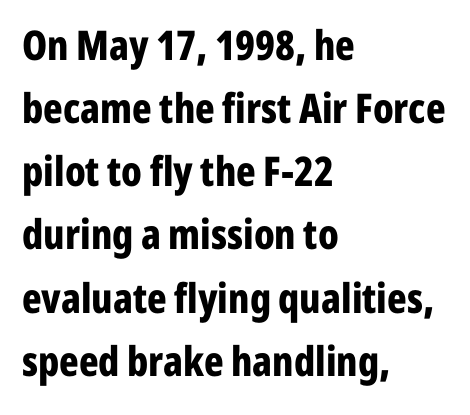
Each letter keeps its own natural width here, so spacing adapts to shape. You'd pick this weight for a headline — it's a proper bold. The lettering stays uniformly vertical, giving the passage a roman look. Quick note: underline off.
